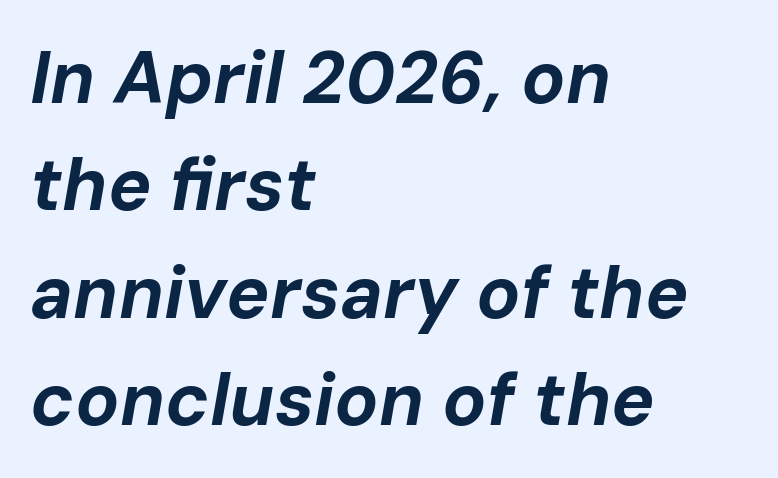
{"italic": "yes", "lean": "right", "slant_degrees": 10, "bold": "yes", "weight": "bold", "width": "normal", "stroke_contrast": "low", "x_height": "medium", "monospaced": "no", "underline": "no", "align": "left", "line_spacing": "normal", "line_spacing_ratio": 1.47, "letter_spacing": "normal", "letter_spacing_em": 0.0, "glyph_px": 73}
